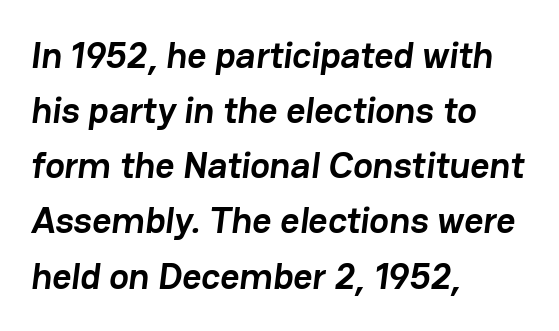
Q: Is the text bold? A: Yes.
Q: Is the typeface a serif or a sans-serif typeface? A: Sans-serif.
Q: Is the text underlined? A: No.
Q: How is the paragraph aligned? A: Left-aligned.
Q: Is the spacing between letters normal or unusually wide? A: Normal.
Q: Is the spacing between lines tight, normal or loose? A: Normal.
Q: Width (condensed, normal, or wide)? A: Normal.
Q: Stroke contrast? A: Low.
Q: x-height? A: Medium.
Q: Monospaced? A: No.
